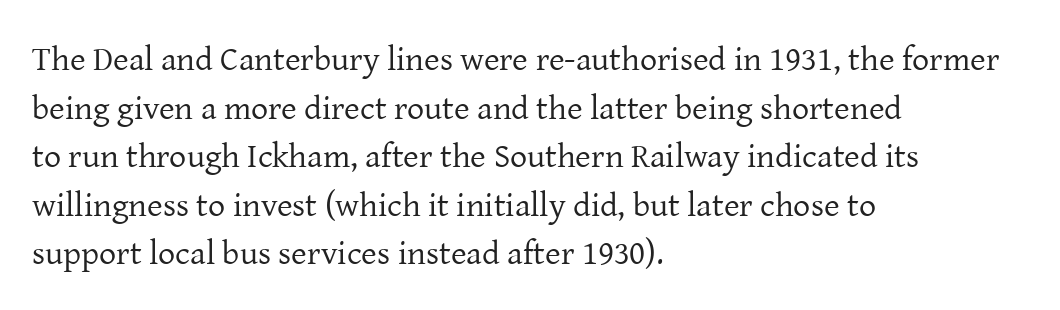
Bare-footed words on every line. The designer went with a serif here, giving each stem small feet. Which margin do the lines hug? The left one — the right edge is uneven. Heft: none added — not bold.
